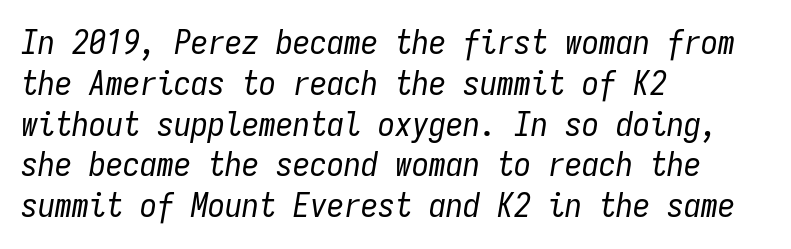
{"italic": "yes", "lean": "right", "slant_degrees": 9, "bold": "no", "weight": "regular", "width": "condensed", "stroke_contrast": "low", "x_height": "medium", "monospaced": "yes", "underline": "no", "align": "left", "line_spacing_ratio": 1.2, "letter_spacing": "normal", "letter_spacing_em": 0.0, "glyph_px": 34}
